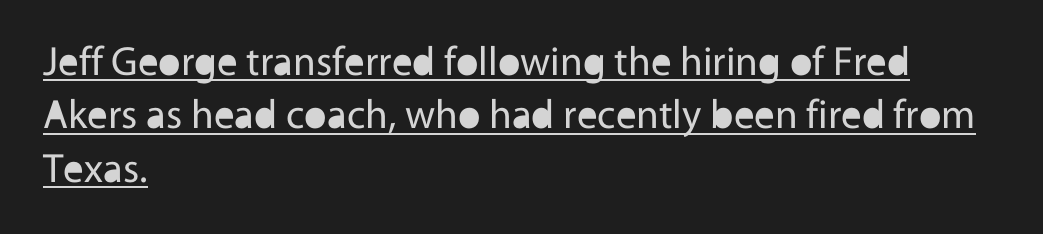
Q: Is the text bold? A: No.
Q: Is the text italic (slanted)? A: No, it is upright.
Q: Is the typeface a serif or a sans-serif typeface? A: Sans-serif.
Q: Is the text underlined? A: Yes.
Q: How is the paragraph aligned? A: Left-aligned.
Q: Is the spacing between letters normal or unusually wide? A: Normal.
Q: Is the spacing between lines tight, normal or loose? A: Normal.
Q: Width (condensed, normal, or wide)? A: Normal.
Q: x-height? A: Medium.
Q: Monospaced? A: No.
